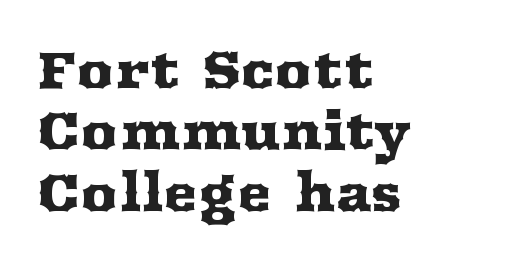
The image shows 52 px wide serif type, upright; set left-aligned, line spacing 1.18x, normal letter spacing, not underlined; medium stroke contrast and a medium x-height.
